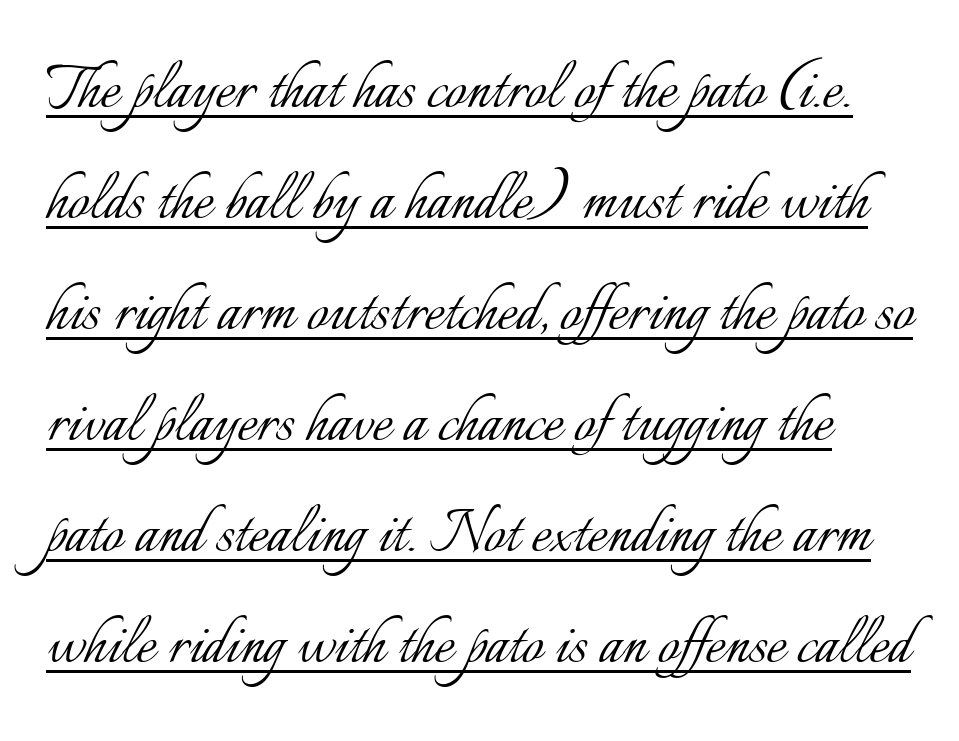
The image shows 75 px light type; set normal line spacing (1.48x), normal letter spacing, underlined; low stroke contrast and a small x-height.
